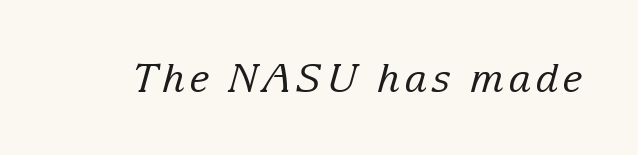
The image shows 39 px regular-weight serif type, italic (leaning right); set not underlined; low stroke contrast and a medium x-height.
